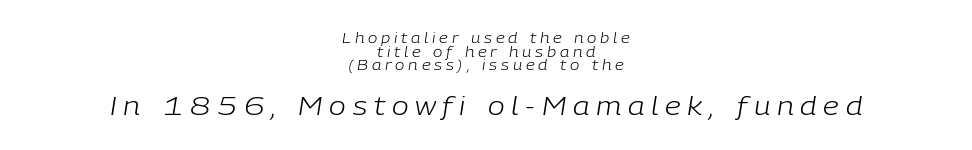
The typography opts for an oblique posture over an upright one. Rule under the text: the space is simply empty. Bold? No — there's no thickening of the strokes. The compositor balanced each line on the midline. In terms of letterspacing, this is a distinctly airy, spread setting.
